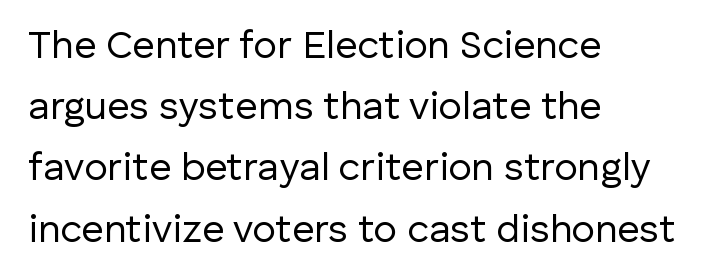
The image shows 39 px regular-weight sans-serif type, upright; set left-aligned, normal line spacing (1.57x), normal letter spacing, not underlined; low stroke contrast and a medium x-height.
